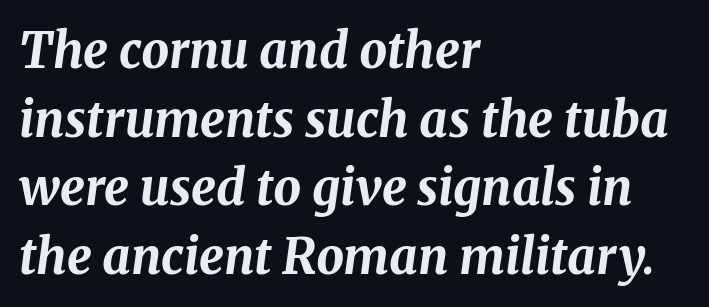
{"italic": "yes", "lean": "right", "slant_degrees": 8, "bold": "yes", "weight": "bold", "width": "normal", "stroke_contrast": "medium", "x_height": "medium", "monospaced": "no", "underline": "no", "align": "left", "line_spacing": "normal", "line_spacing_ratio": 1.4, "letter_spacing": "normal", "letter_spacing_em": 0.0, "glyph_px": 49}
